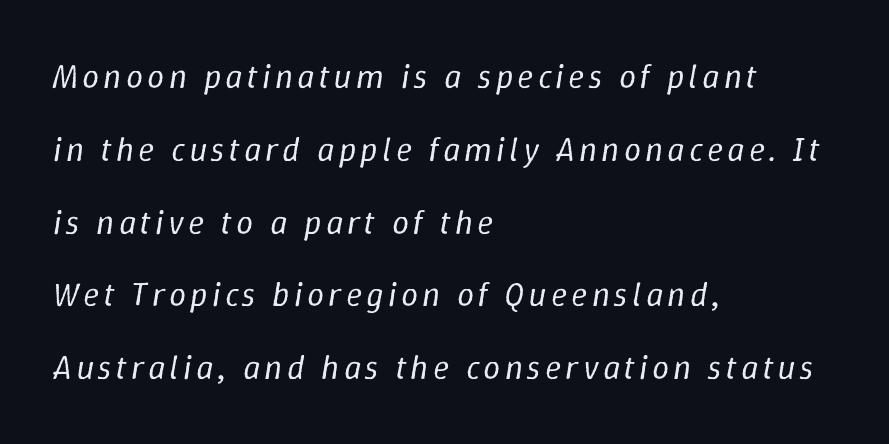
The image shows 34 px regular-weight type, italic (leaning right); set left-aligned, loose line spacing (2.14x), not underlined; low stroke contrast and a medium x-height.
